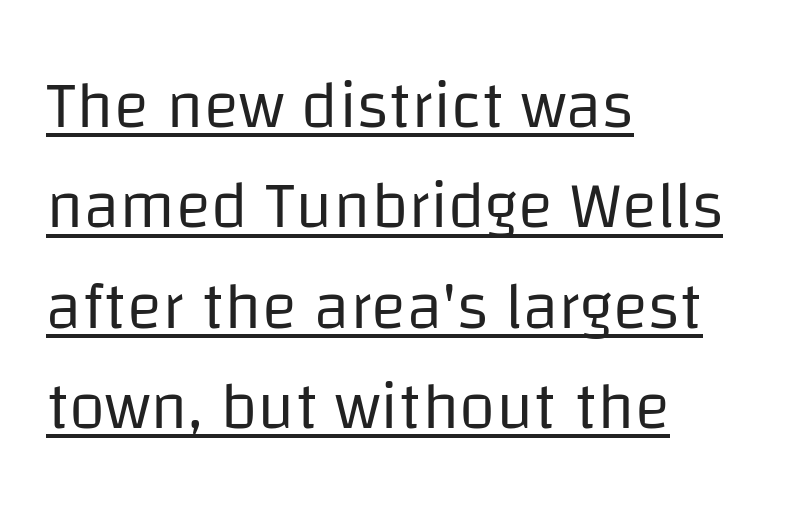
Q: Is the text bold? A: No.
Q: Is the text italic (slanted)? A: No, it is upright.
Q: Is the typeface a serif or a sans-serif typeface? A: Sans-serif.
Q: Is the text underlined? A: Yes.
Q: How is the paragraph aligned? A: Left-aligned.
Q: Is the spacing between letters normal or unusually wide? A: Normal.
Q: Is the spacing between lines tight, normal or loose? A: Normal.
Q: Width (condensed, normal, or wide)? A: Normal.
Q: Stroke contrast? A: Low.
Q: x-height? A: Large.
Q: Monospaced? A: No.
